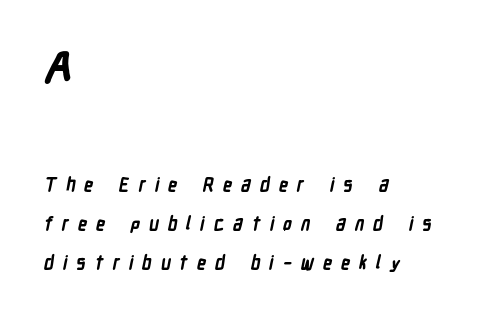
Q: Is the text bold? A: Yes.
Q: Is the typeface a serif or a sans-serif typeface? A: Sans-serif.
Q: Is the text underlined? A: No.
Q: How is the paragraph aligned? A: Left-aligned.
Q: Is the spacing between letters normal or unusually wide? A: Unusually wide.
Q: Is the spacing between lines tight, normal or loose? A: Loose.
Q: Which block of text is set in a larger size, the first (top) or the second (bottom)? A: The first (top) one.
Q: Width (condensed, normal, or wide)? A: Condensed.
Q: Stroke contrast? A: Low.
Q: x-height? A: Medium.
Q: Monospaced? A: No.
